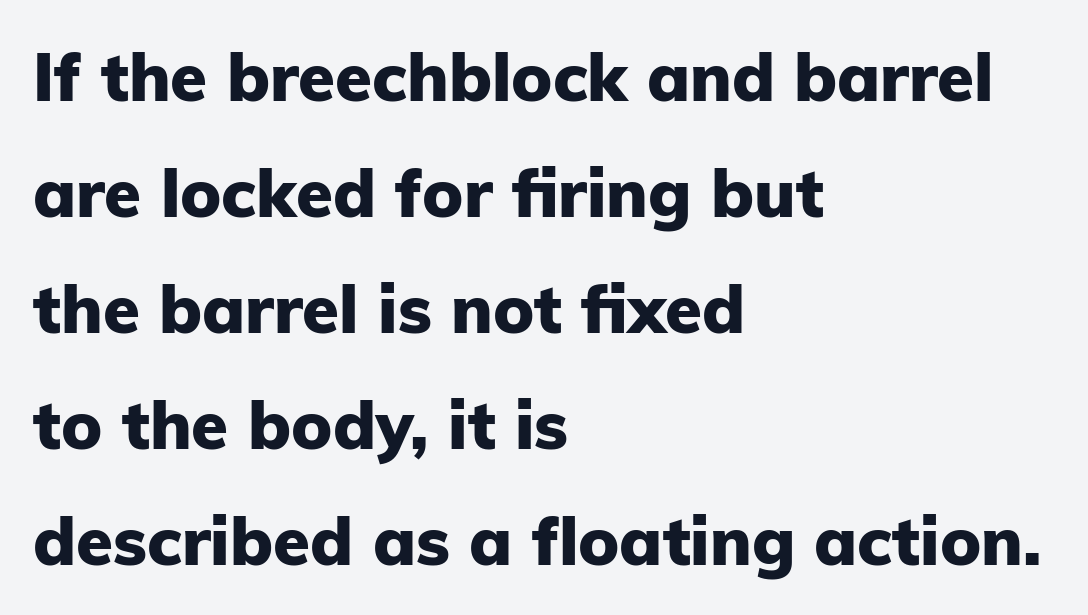
Q: Is the text bold? A: Yes.
Q: Is the text italic (slanted)? A: No, it is upright.
Q: Is the typeface a serif or a sans-serif typeface? A: Sans-serif.
Q: Is the text underlined? A: No.
Q: How is the paragraph aligned? A: Left-aligned.
Q: Is the spacing between letters normal or unusually wide? A: Normal.
Q: Width (condensed, normal, or wide)? A: Normal.
Q: Stroke contrast? A: Low.
Q: x-height? A: Medium.
Q: Monospaced? A: No.
